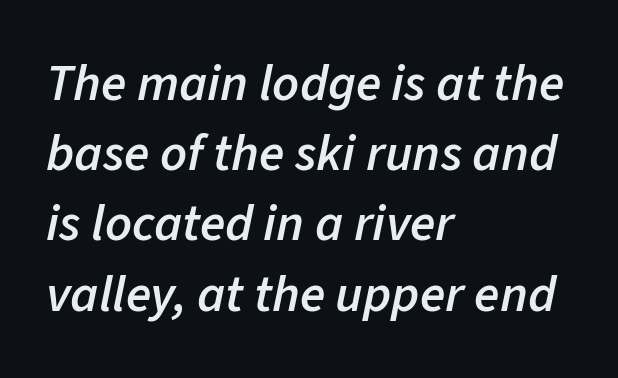
Q: Is the text bold? A: Semi-bold.
Q: Is the text italic (slanted)? A: Yes, it leans right by about 11 degrees.
Q: Is the text underlined? A: No.
Q: How is the paragraph aligned? A: Left-aligned.
Q: Is the spacing between letters normal or unusually wide? A: Normal.
Q: Is the spacing between lines tight, normal or loose? A: Normal.
Q: Width (condensed, normal, or wide)? A: Normal.
Q: Stroke contrast? A: Low.
Q: x-height? A: Medium.
Q: Monospaced? A: No.
